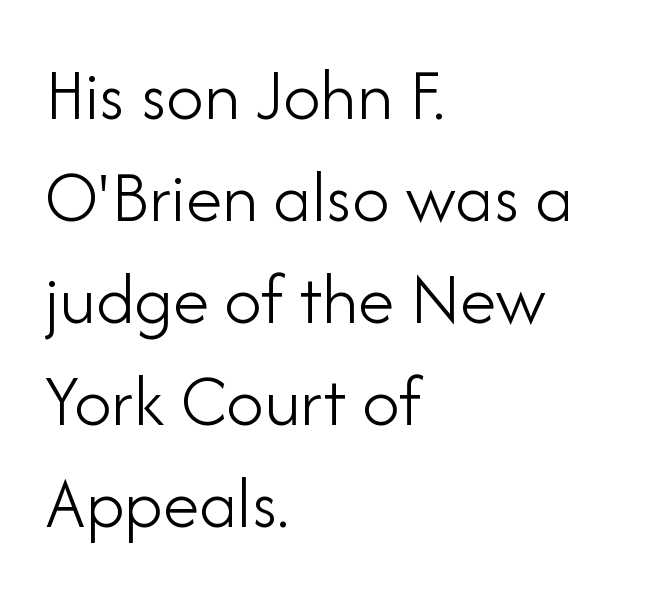
The image shows 74 px light sans-serif type, upright; set left-aligned, normal line spacing (1.38x), normal letter spacing, not underlined; low stroke contrast and a small x-height.
